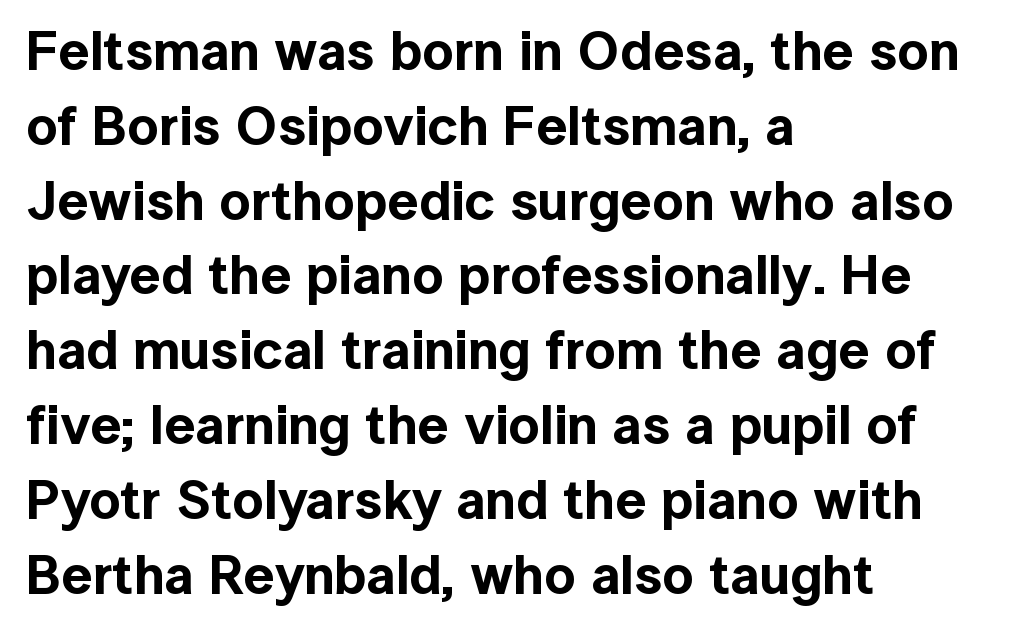
{"serif": "no", "italic": "no", "width": "normal", "x_height": "medium", "monospaced": "no", "underline": "no", "align": "left", "line_spacing": "normal", "line_spacing_ratio": 1.36, "letter_spacing": "normal", "letter_spacing_em": 0.0, "glyph_px": 55}
